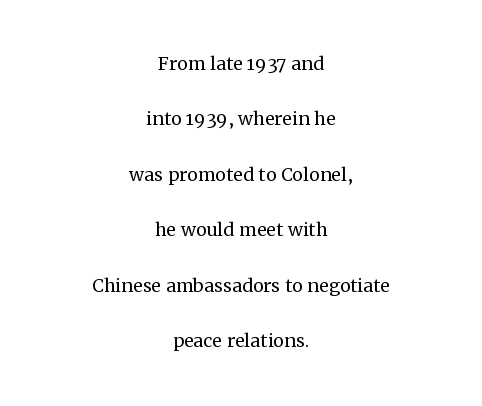
Q: Is the text bold? A: No.
Q: Is the text italic (slanted)? A: No, it is upright.
Q: Is the text underlined? A: No.
Q: How is the paragraph aligned? A: Centered.
Q: Is the spacing between letters normal or unusually wide? A: Normal.
Q: Is the spacing between lines tight, normal or loose? A: Loose.
